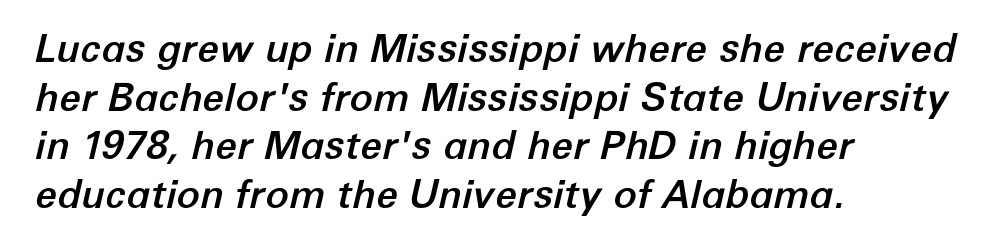
Q: Is the text italic (slanted)? A: Yes, it leans right by about 12 degrees.
Q: Is the text underlined? A: No.
Q: How is the paragraph aligned? A: Left-aligned.
Q: Is the spacing between letters normal or unusually wide? A: Normal.
Q: Is the spacing between lines tight, normal or loose? A: Normal.
Q: Width (condensed, normal, or wide)? A: Normal.
Q: Stroke contrast? A: Low.
Q: x-height? A: Medium.
Q: Monospaced? A: No.
